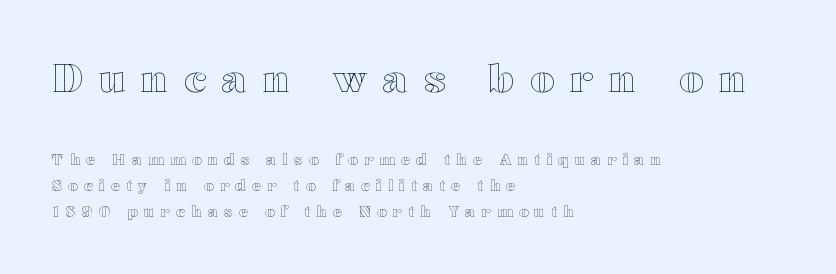
{"italic": "no", "width": "wide", "x_height": "medium", "monospaced": "no", "underline": "no", "align": "left", "line_spacing_ratio": 1.74, "letter_spacing": "wide", "letter_spacing_em": 0.42, "larger_block": "first", "size_ratio": 2.53, "glyph_px": 38}
